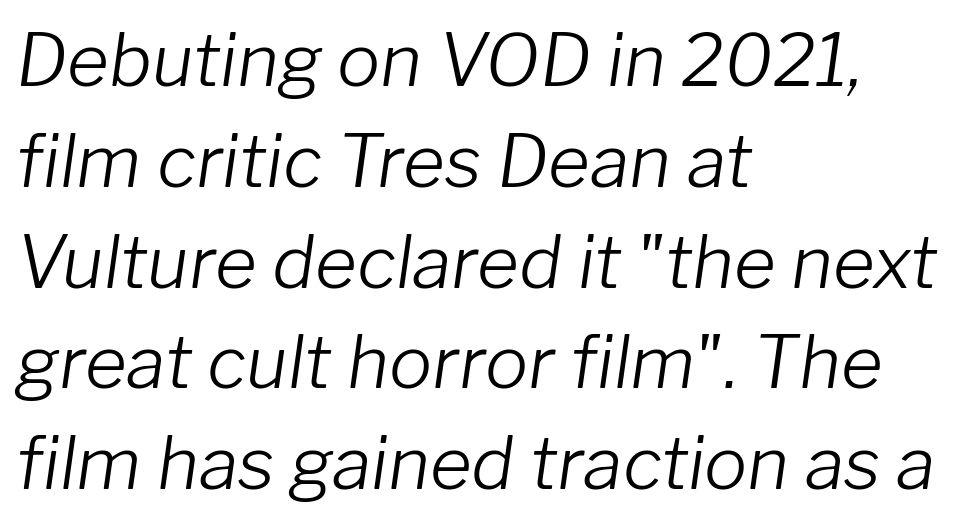
{"italic": "yes", "lean": "right", "slant_degrees": 8, "bold": "no", "weight": "light", "width": "normal", "stroke_contrast": "low", "x_height": "medium", "monospaced": "no", "underline": "no", "align": "left", "line_spacing": "normal", "line_spacing_ratio": 1.4, "letter_spacing": "normal", "letter_spacing_em": 0.0, "glyph_px": 72}
